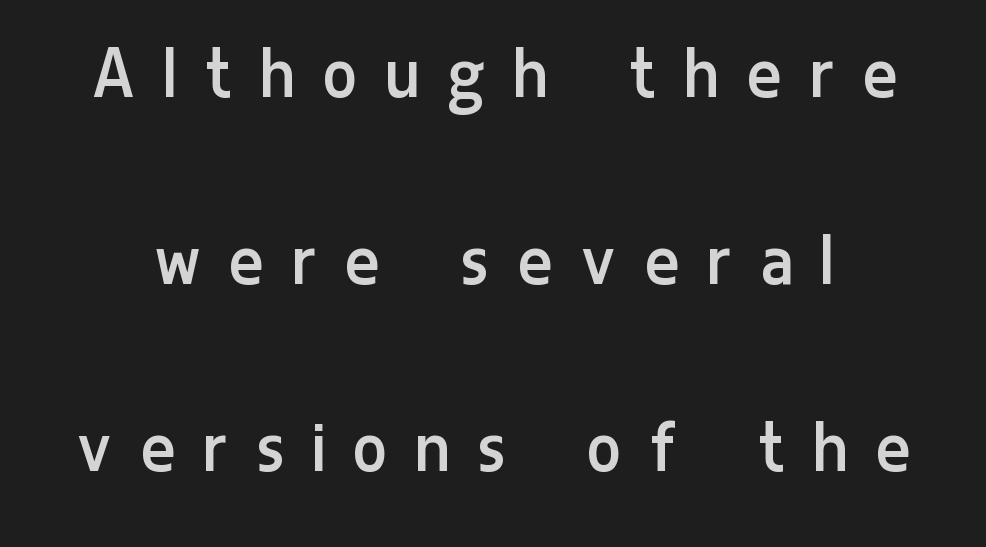
{"serif": "no", "italic": "no", "bold": "no", "weight": "regular", "width": "condensed", "stroke_contrast": "low", "x_height": "medium", "monospaced": "no", "underline": "no", "line_spacing": "loose", "line_spacing_ratio": 2.37, "letter_spacing": "wide", "letter_spacing_em": 0.39, "glyph_px": 79}
